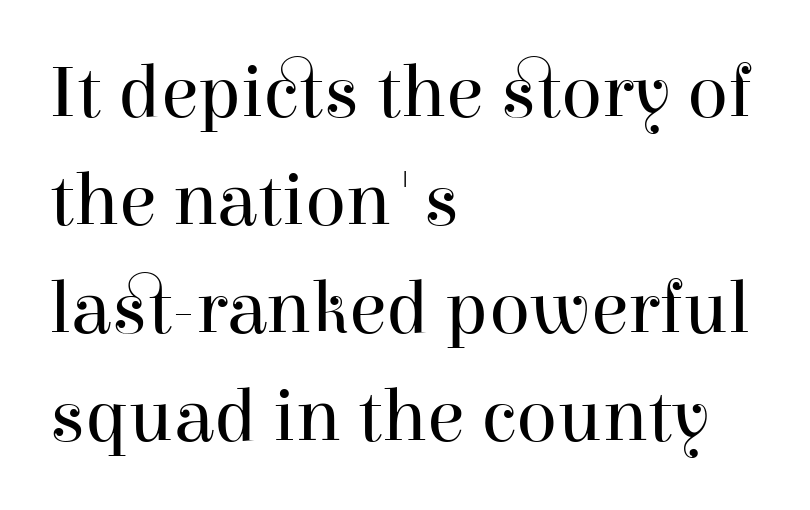
Q: Is the text bold? A: No.
Q: Is the text italic (slanted)? A: No, it is upright.
Q: Is the typeface a serif or a sans-serif typeface? A: Serif.
Q: Is the text underlined? A: No.
Q: How is the paragraph aligned? A: Left-aligned.
Q: Is the spacing between letters normal or unusually wide? A: Normal.
Q: Is the spacing between lines tight, normal or loose? A: Normal.
Q: Width (condensed, normal, or wide)? A: Normal.
Q: Stroke contrast? A: High.
Q: x-height? A: Medium.
Q: Monospaced? A: No.
